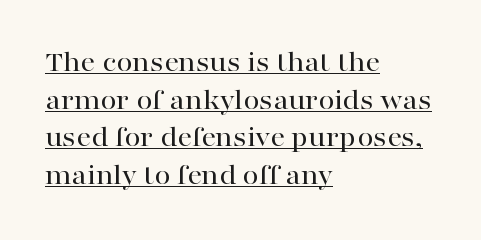
Proportional: the letters do not fall into vertical columns. How are the letters spaced? Ordinarily, with no added tracking. Underlined type. Line spacing here is normal.
